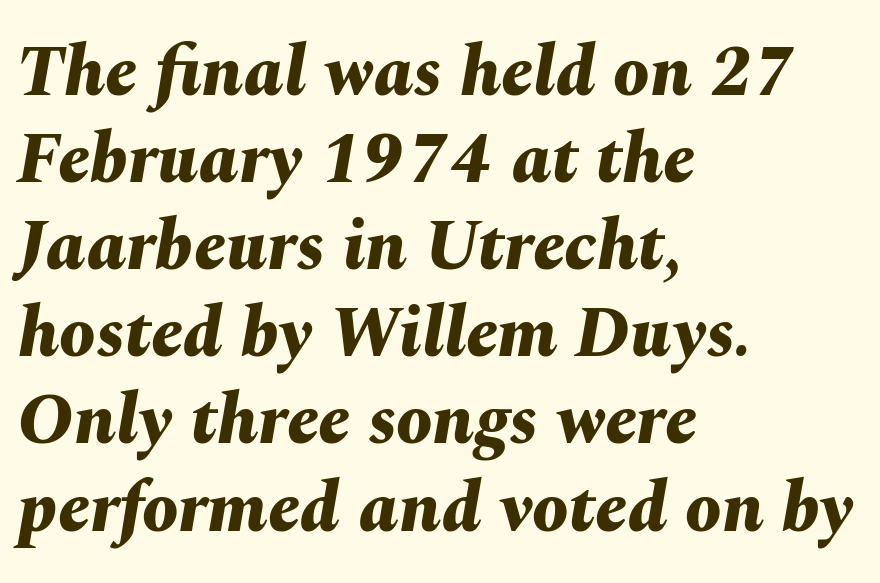
{"italic": "yes", "lean": "right", "slant_degrees": 10, "bold": "yes", "weight": "bold", "width": "normal", "stroke_contrast": "medium", "x_height": "medium", "monospaced": "no", "underline": "no", "align": "left", "line_spacing_ratio": 1.21, "letter_spacing": "normal", "letter_spacing_em": 0.0, "glyph_px": 72}
